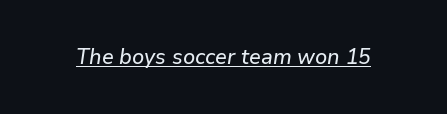
The image shows 21 px text type, italic (leaning right); set normal letter spacing, underlined.
